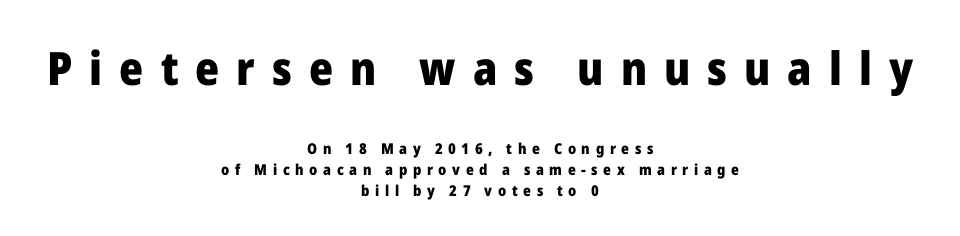
The image shows 46 px heavy sans-serif type, upright; set centered, normal line spacing (1.41x), unusually wide letter spacing (+0.37 em), not underlined; the first (top) block is 3.07x larger; low stroke contrast and a medium x-height.
